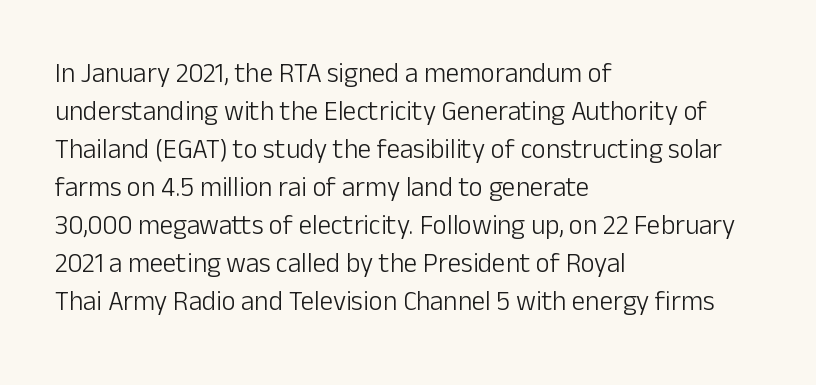
The image shows 27 px text type, upright; set left-aligned, normal line spacing (1.41x), normal letter spacing, not underlined.
